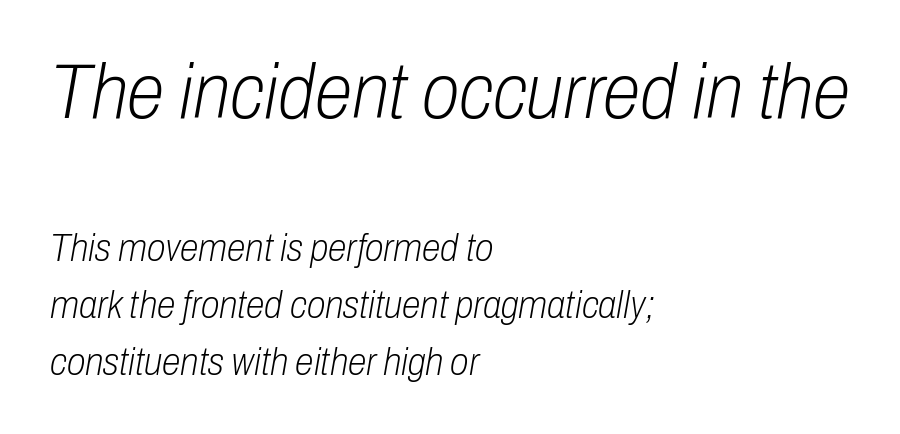
{"italic": "yes", "lean": "right", "slant_degrees": 10, "bold": "no", "weight": "light", "width": "condensed", "stroke_contrast": "low", "x_height": "medium", "monospaced": "no", "underline": "no", "align": "left", "line_spacing": "normal", "line_spacing_ratio": 1.5, "letter_spacing": "normal", "letter_spacing_em": 0.0, "larger_block": "first", "size_ratio": 2.03, "glyph_px": 77}
